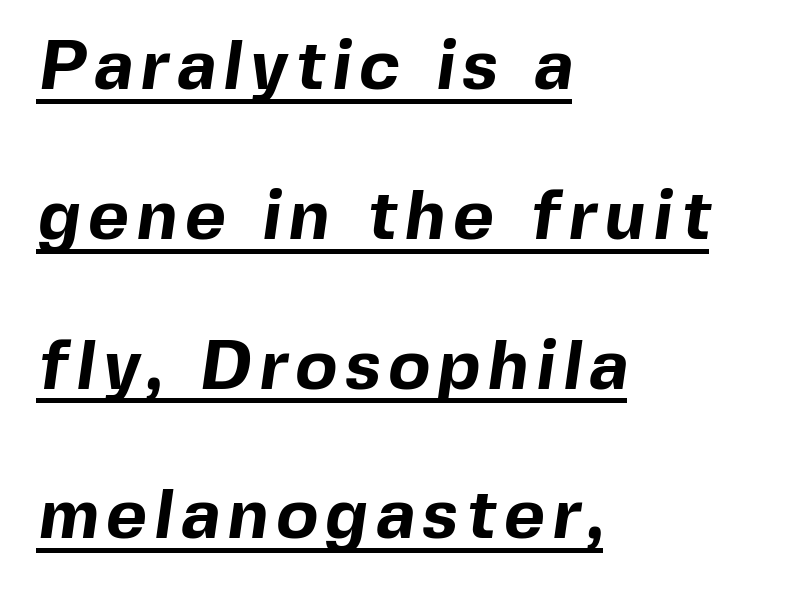
The image shows 70 px bold sans-serif type; set left-aligned, loose line spacing (2.14x), underlined; a medium x-height.
